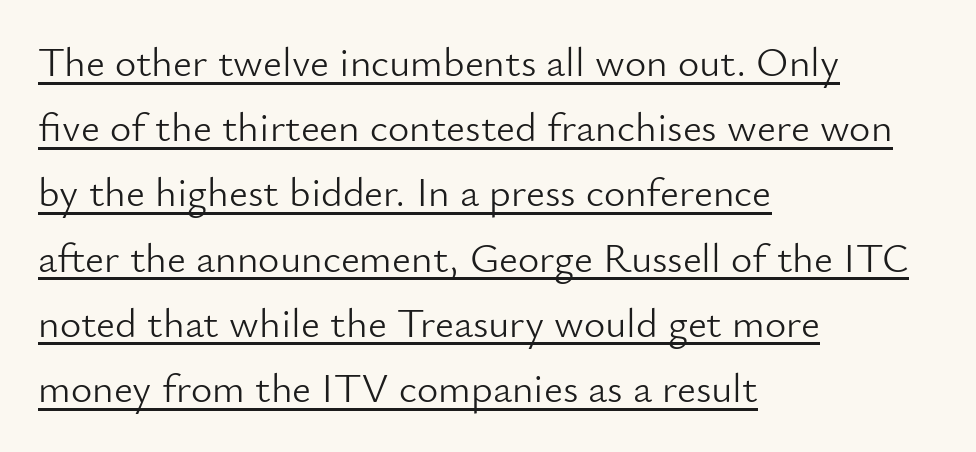
Character widths vary here, with narrow letters taking less room than wide ones. The passage is arranged the way most books set body copy — flush left. A roman cut, with each character standing at attention. One glance says typical: line gaps are just what's usual. Stroke mass is kept to a normal reading level or below.
